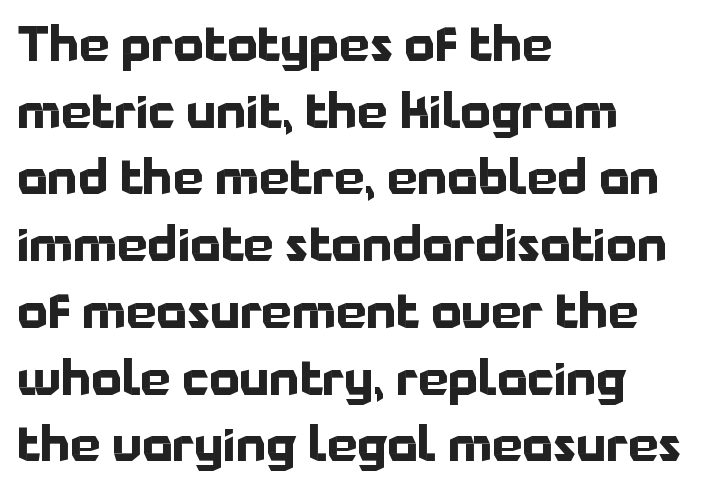
{"serif": "no", "italic": "no", "bold": "yes", "weight": "bold", "width": "normal", "stroke_contrast": "low", "x_height": "medium", "monospaced": "no", "underline": "no", "align": "left", "line_spacing": "normal", "line_spacing_ratio": 1.39, "letter_spacing": "normal", "letter_spacing_em": 0.0, "glyph_px": 48}
